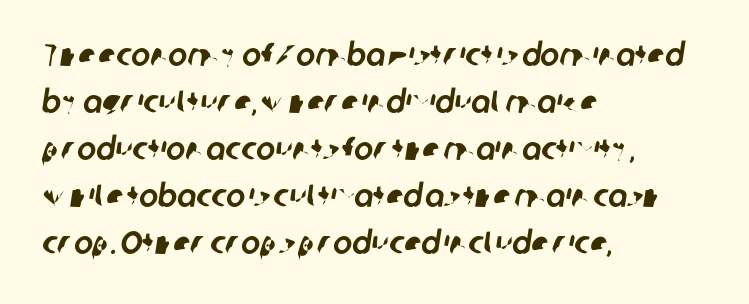
Q: Is the typeface a serif or a sans-serif typeface? A: Sans-serif.
Q: Is the text underlined? A: No.
Q: How is the paragraph aligned? A: Left-aligned.
Q: Is the spacing between letters normal or unusually wide? A: Normal.
Q: Is the spacing between lines tight, normal or loose? A: Normal.
Q: Width (condensed, normal, or wide)? A: Normal.
Q: Stroke contrast? A: Low.
Q: x-height? A: Medium.
Q: Monospaced? A: No.
